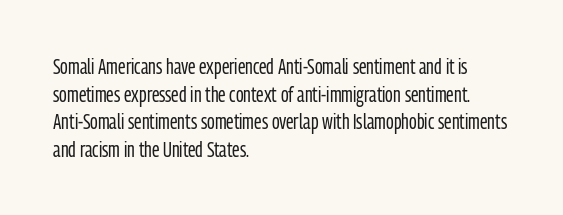
Teacher's note: observe the even left margin — that is flush-left alignment. The line texture is even and compact thanks to regular tracking. The lettering stays uniformly vertical, giving the passage a roman look. The baseline area is clear.
